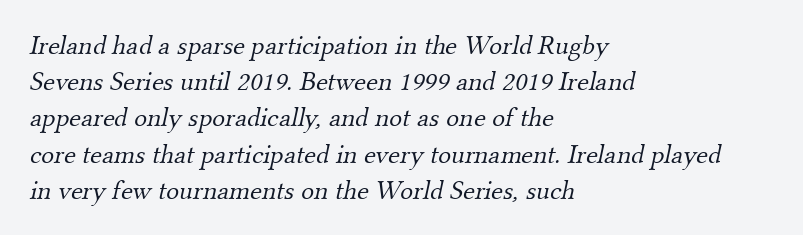
The image shows 27 px text type; set left-aligned, normal line spacing (1.34x), normal letter spacing, not underlined.
